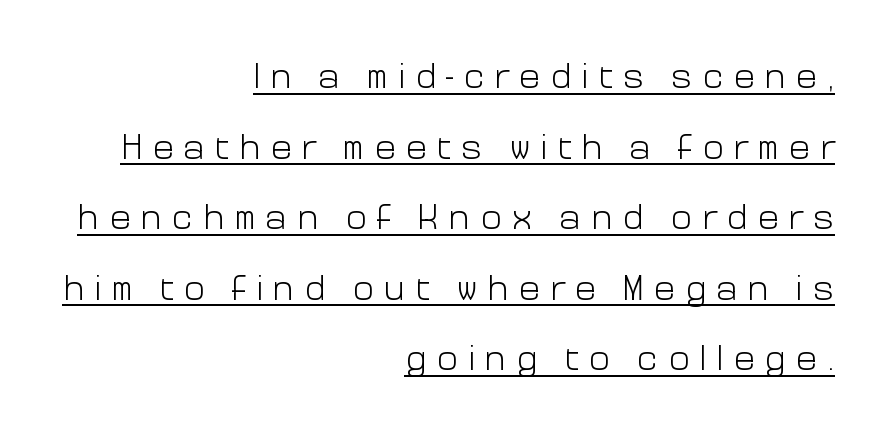
Here the designer chose a conventional face with non-uniform glyph widths. You can tell it's not italic because the verticals are truly vertical. The rag falls on the left side of this text block. Like a heading marked for emphasis, these lines bear an underscore.
